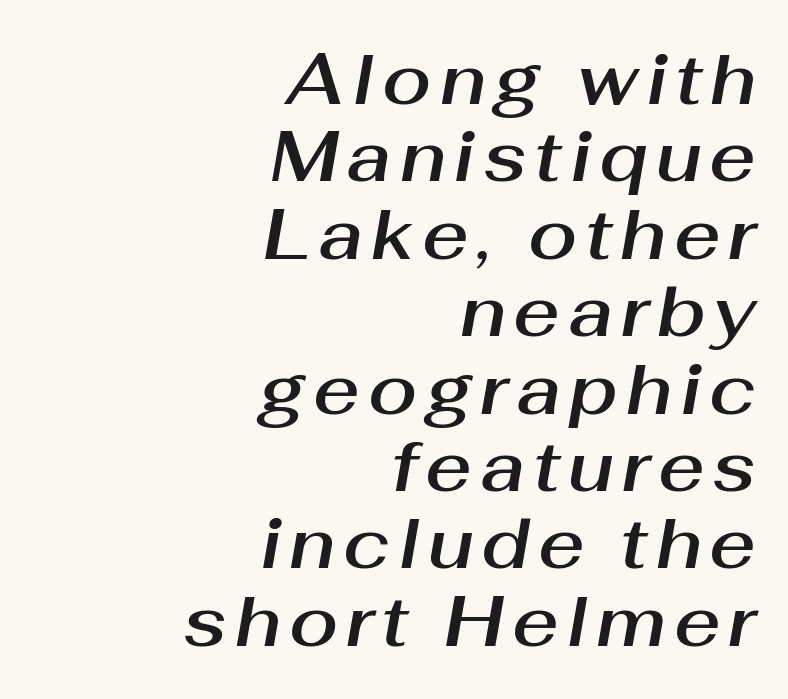
{"italic": "yes", "lean": "right", "slant_degrees": 10, "width": "normal", "stroke_contrast": "medium", "x_height": "medium", "monospaced": "no", "underline": "no", "align": "right", "line_spacing": "tight", "line_spacing_ratio": 1.09, "glyph_px": 71}
